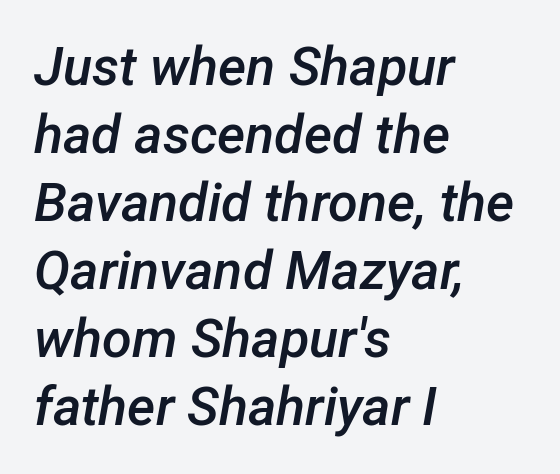
Q: Is the text bold? A: Semi-bold.
Q: Is the text italic (slanted)? A: Yes, it leans right by about 12 degrees.
Q: Is the text underlined? A: No.
Q: How is the paragraph aligned? A: Left-aligned.
Q: Is the spacing between letters normal or unusually wide? A: Normal.
Q: Is the spacing between lines tight, normal or loose? A: Normal.
Q: Width (condensed, normal, or wide)? A: Normal.
Q: Stroke contrast? A: Low.
Q: x-height? A: Medium.
Q: Monospaced? A: No.
